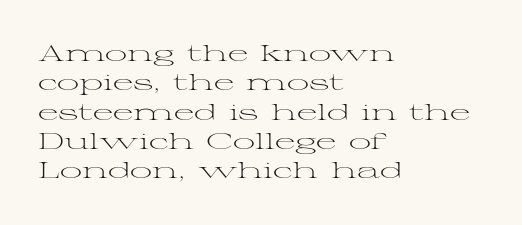
The image shows 22 px text type, upright; set left-aligned, normal line spacing (1.33x), normal letter spacing, not underlined.
